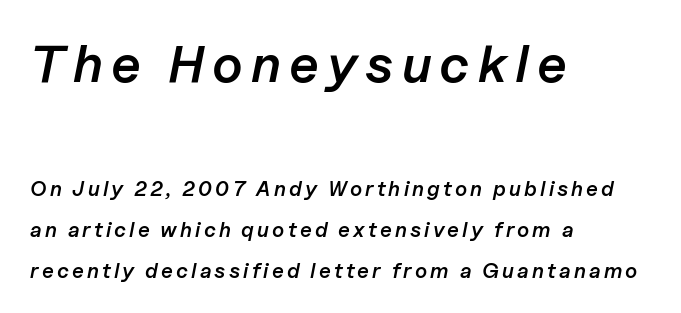
{"italic": "yes", "lean": "right", "slant_degrees": 11, "bold": "semi", "weight": "semibold", "width": "normal", "stroke_contrast": "low", "x_height": "medium", "monospaced": "no", "underline": "no", "align": "left", "line_spacing": "loose", "line_spacing_ratio": 1.94, "larger_block": "first", "size_ratio": 2.52, "glyph_px": 53}
